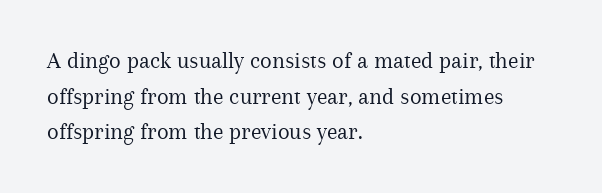
No italicization has been applied; the sample stays upright. Each line starts at the same left margin while the right side varies. Weight: regular or lighter. Compared with typical paragraphs, the rows here are spaced about the same. No extra tracking has been applied to these lines. Any mark beneath the type? The region is blank.
